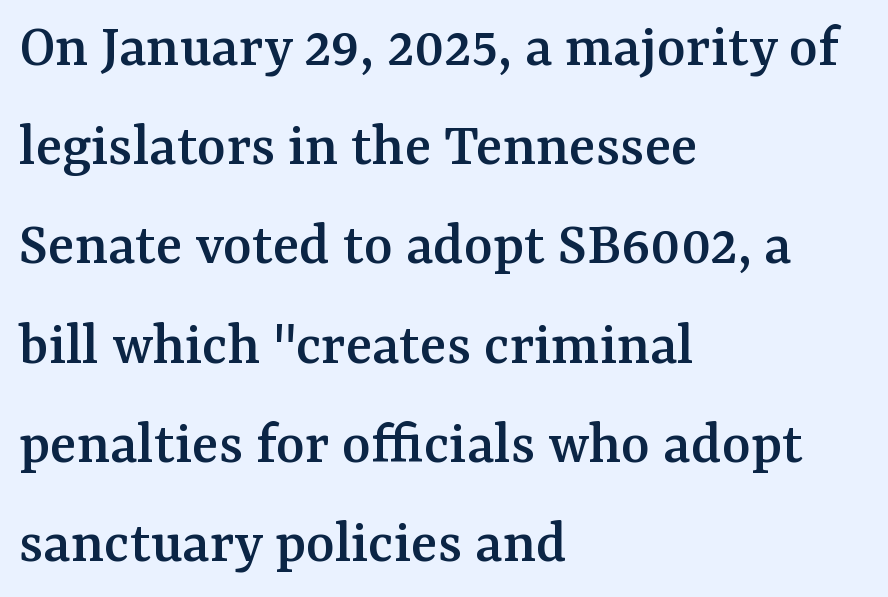
Q: Is the text italic (slanted)? A: No, it is upright.
Q: Is the typeface a serif or a sans-serif typeface? A: Serif.
Q: Is the text underlined? A: No.
Q: How is the paragraph aligned? A: Left-aligned.
Q: Is the spacing between letters normal or unusually wide? A: Normal.
Q: Is the spacing between lines tight, normal or loose? A: Normal.
Q: Width (condensed, normal, or wide)? A: Normal.
Q: Stroke contrast? A: Medium.
Q: x-height? A: Medium.
Q: Monospaced? A: No.
